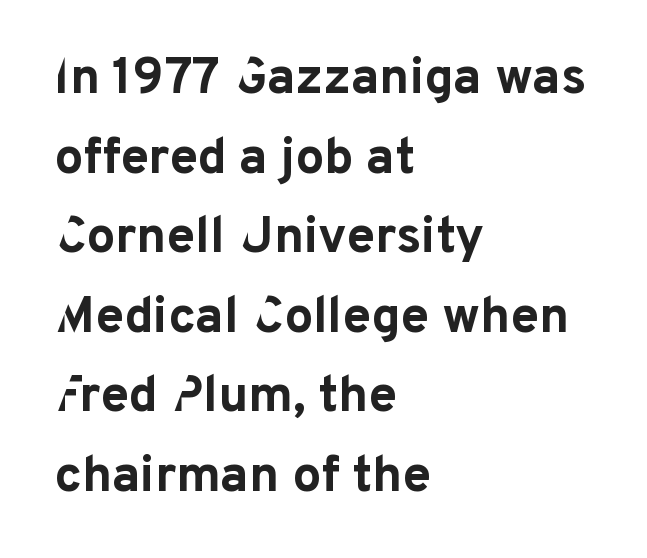
Q: Is the text bold? A: Yes.
Q: Is the text italic (slanted)? A: No, it is upright.
Q: Is the typeface a serif or a sans-serif typeface? A: Sans-serif.
Q: Is the text underlined? A: No.
Q: How is the paragraph aligned? A: Left-aligned.
Q: Is the spacing between letters normal or unusually wide? A: Normal.
Q: Is the spacing between lines tight, normal or loose? A: Normal.
Q: Width (condensed, normal, or wide)? A: Normal.
Q: Stroke contrast? A: Low.
Q: x-height? A: Medium.
Q: Monospaced? A: No.
